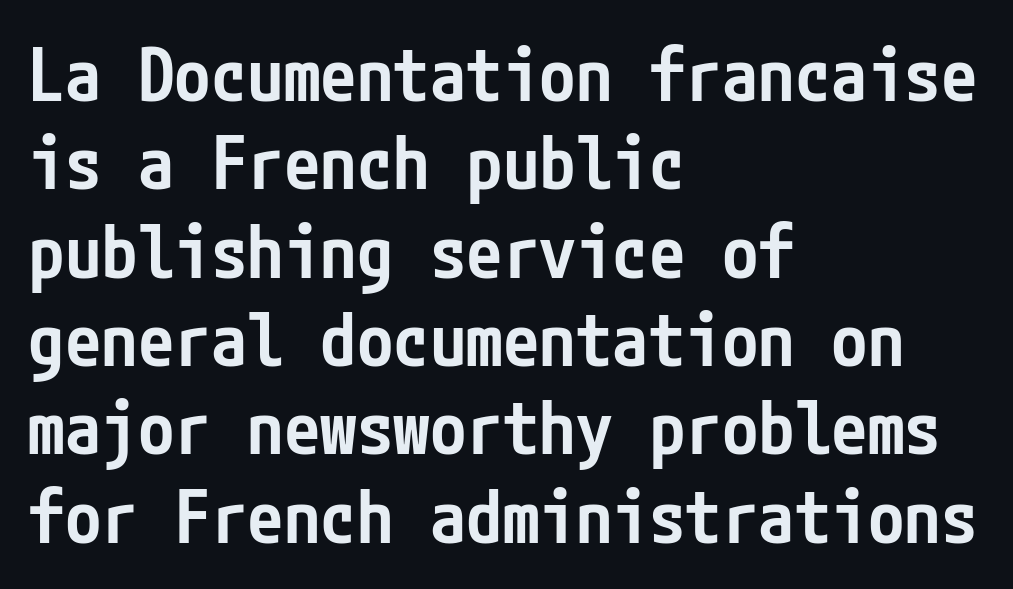
{"serif": "no", "italic": "no", "bold": "semi", "weight": "semibold", "width": "condensed", "stroke_contrast": "low", "x_height": "medium", "underline": "no", "align": "left", "line_spacing_ratio": 1.21, "letter_spacing": "normal", "letter_spacing_em": 0.0, "glyph_px": 73}
